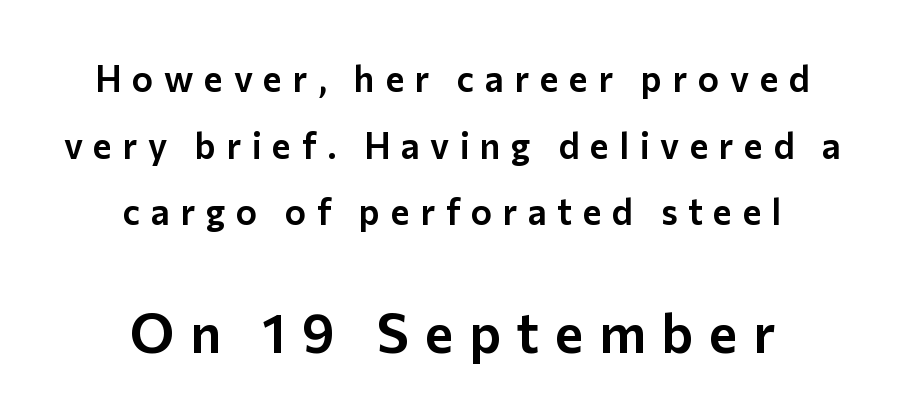
Does extra space separate the letters? Yes, quite a lot of it. You get the small type first, then a jump to larger type. One-word summary of the alignment: center. This is the regular roman posture of the typeface.
